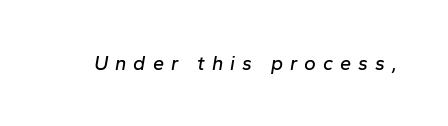
The image shows 20 px text type, italic (leaning right); set unusually wide letter spacing (+0.35 em), not underlined.
